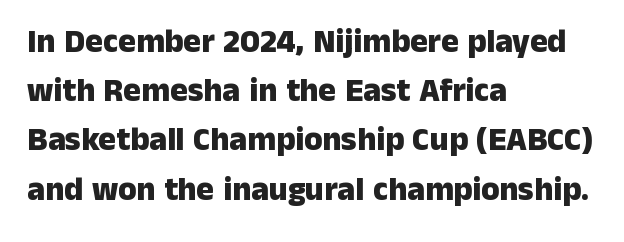
{"serif": "no", "italic": "no", "bold": "yes", "weight": "heavy", "width": "normal", "stroke_contrast": "low", "x_height": "medium", "monospaced": "no", "underline": "no", "align": "left", "line_spacing": "normal", "line_spacing_ratio": 1.49, "letter_spacing": "normal", "letter_spacing_em": 0.0, "glyph_px": 33}
